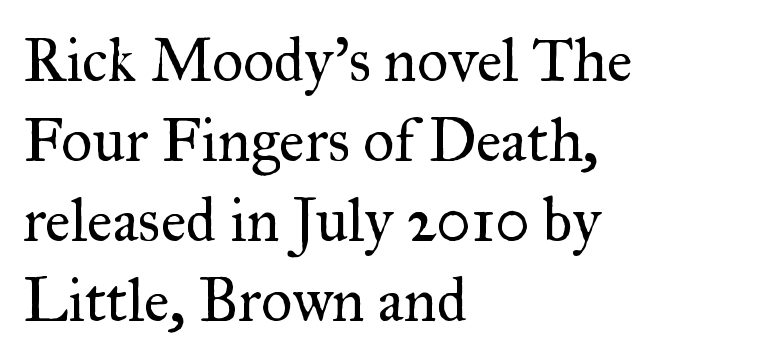
Q: Is the text bold? A: No.
Q: Is the text italic (slanted)? A: No, it is upright.
Q: Is the typeface a serif or a sans-serif typeface? A: Serif.
Q: Is the text underlined? A: No.
Q: How is the paragraph aligned? A: Left-aligned.
Q: Is the spacing between letters normal or unusually wide? A: Normal.
Q: Is the spacing between lines tight, normal or loose? A: Normal.
Q: Width (condensed, normal, or wide)? A: Normal.
Q: Stroke contrast? A: Medium.
Q: x-height? A: Small.
Q: Monospaced? A: No.
